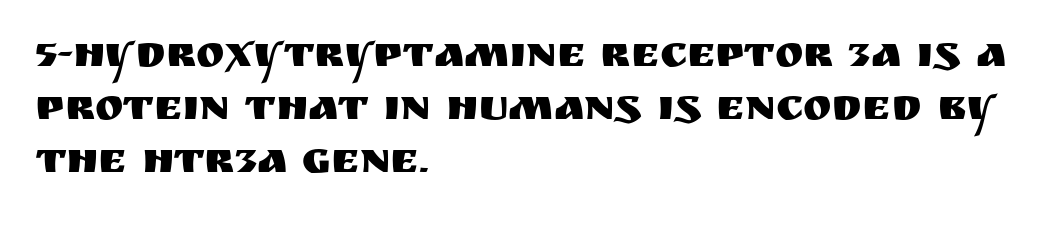
{"serif": "no", "italic": "no", "width": "normal", "stroke_contrast": "medium", "x_height": "large", "monospaced": "no", "underline": "no", "align": "left", "line_spacing_ratio": 1.23, "letter_spacing": "normal", "letter_spacing_em": 0.0, "glyph_px": 43}
